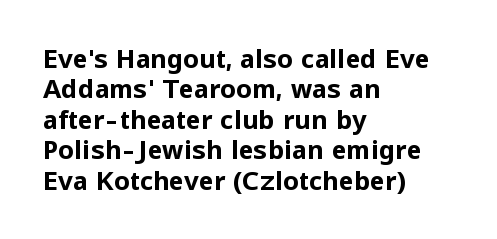
{"italic": "no", "bold": "yes", "underline": "no", "align": "left", "line_spacing_ratio": 1.22, "letter_spacing": "normal", "letter_spacing_em": 0.0, "glyph_px": 25}
